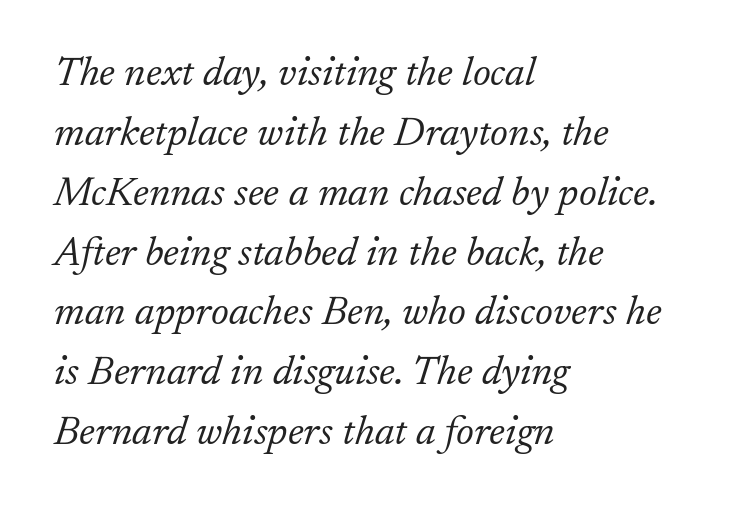
The image shows 41 px light serif type, italic (leaning right); set left-aligned, normal line spacing (1.46x), normal letter spacing, not underlined; low stroke contrast and a small x-height.
